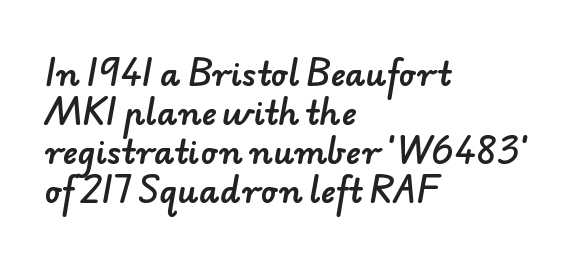
The image shows 32 px sans-serif type; set left-aligned, line spacing 1.22x, normal letter spacing, not underlined; low stroke contrast and a small x-height.
